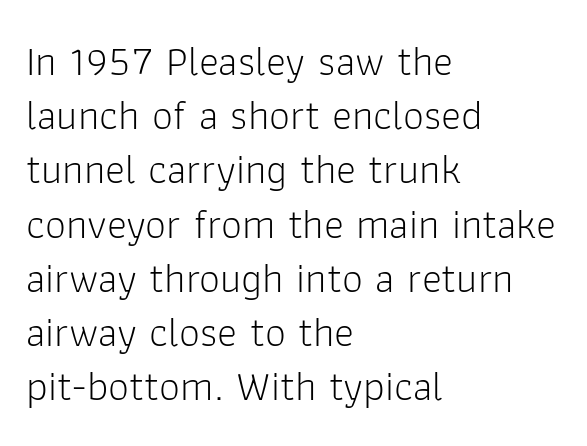
{"serif": "no", "italic": "no", "bold": "no", "weight": "light", "width": "normal", "stroke_contrast": "low", "x_height": "medium", "monospaced": "no", "underline": "no", "align": "left", "line_spacing": "normal", "line_spacing_ratio": 1.29, "letter_spacing": "normal", "letter_spacing_em": 0.0, "glyph_px": 42}
